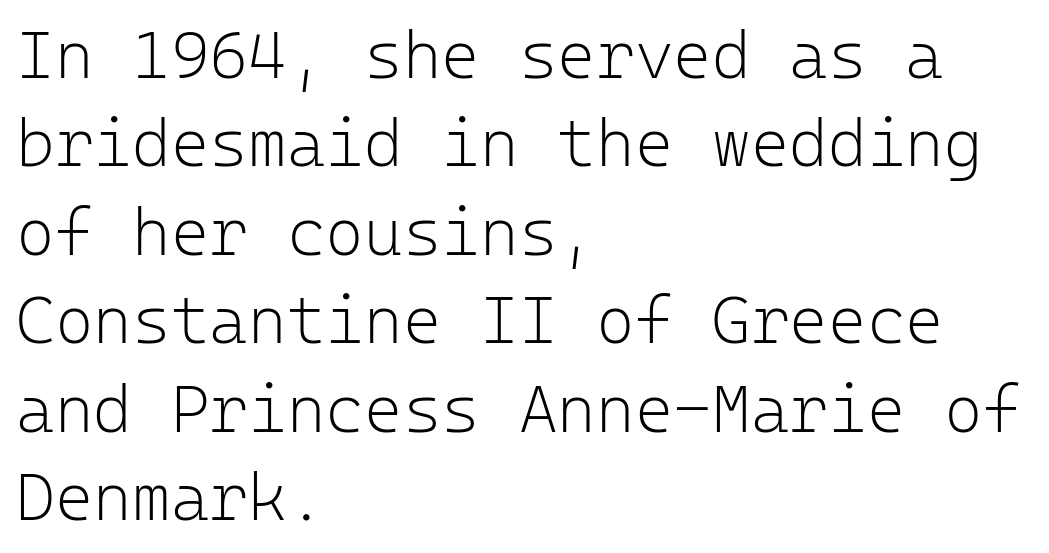
The image shows 66 px light sans-serif type, upright, monospaced; set left-aligned, normal line spacing (1.34x), normal letter spacing, not underlined; low stroke contrast and a medium x-height.
